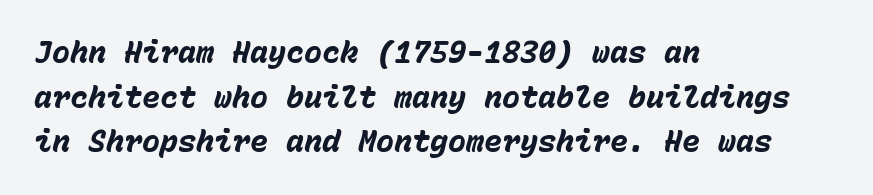
{"italic": "yes", "lean": "right", "slant_degrees": 15, "bold": "yes", "weight": "heavy", "width": "normal", "stroke_contrast": "low", "x_height": "medium", "monospaced": "yes", "underline": "no", "align": "left", "line_spacing": "normal", "line_spacing_ratio": 1.49, "letter_spacing": "normal", "letter_spacing_em": 0.0, "glyph_px": 30}
